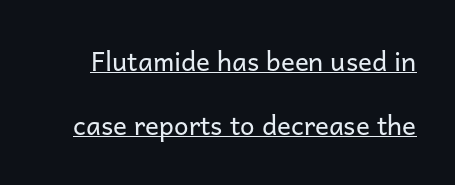
Ordinary non-slanted type is in use. Widely set lines give the paragraph a tall, airy silhouette. In designer terms, the underline attribute is active on this setting. This sample uses plain, unmodified letter spacing. Weight: not bold — regular or lighter.
